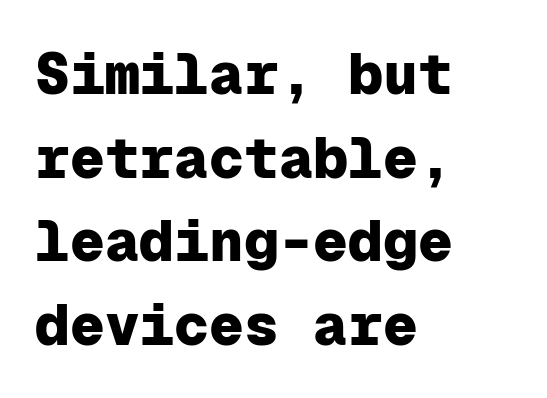
Alignment: flush left. No feet cap the strokes, marking this as sans-serif type. Spacing verdict: monospaced, one width for all characters. Interline gaps are of average width in this sample.
